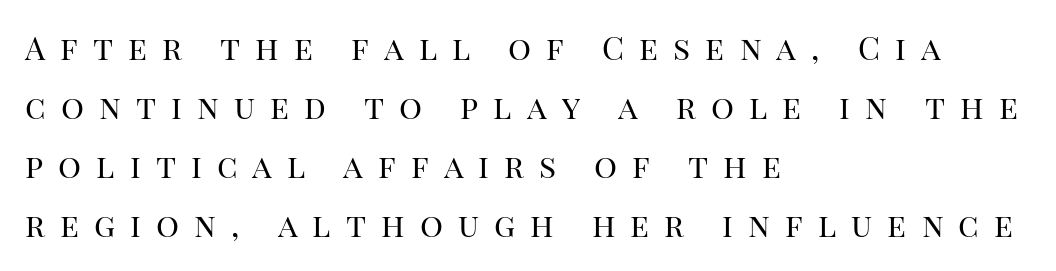
{"serif": "yes", "italic": "no", "bold": "no", "weight": "regular", "width": "normal", "stroke_contrast": "high", "x_height": "large", "monospaced": "no", "underline": "no", "align": "left", "line_spacing_ratio": 1.84, "letter_spacing": "wide", "letter_spacing_em": 0.47, "glyph_px": 32}
